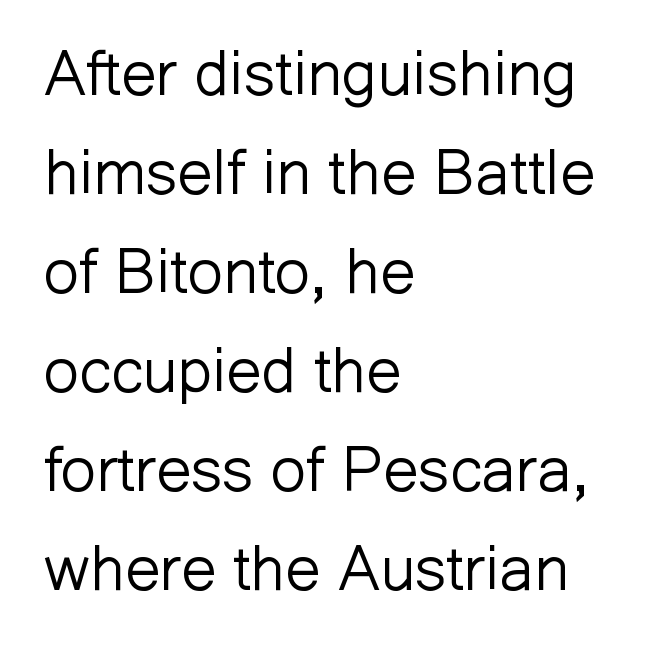
Q: Is the text bold? A: No.
Q: Is the text italic (slanted)? A: No, it is upright.
Q: Is the typeface a serif or a sans-serif typeface? A: Sans-serif.
Q: Is the text underlined? A: No.
Q: How is the paragraph aligned? A: Left-aligned.
Q: Is the spacing between letters normal or unusually wide? A: Normal.
Q: Is the spacing between lines tight, normal or loose? A: Normal.
Q: Width (condensed, normal, or wide)? A: Normal.
Q: Stroke contrast? A: Low.
Q: x-height? A: Medium.
Q: Monospaced? A: No.
